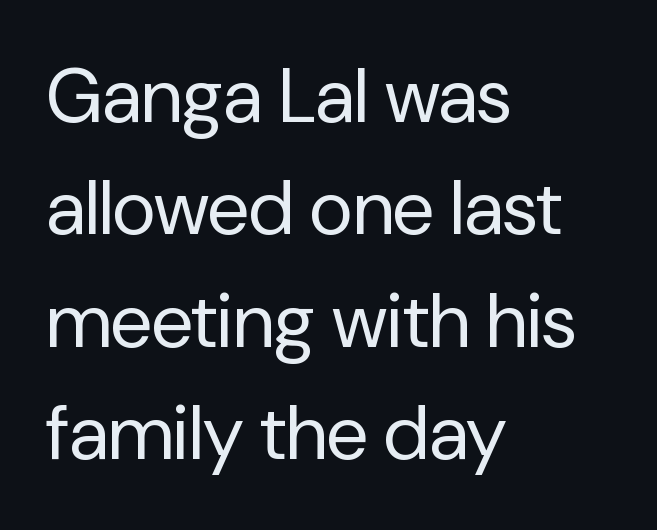
The image shows 76 px regular-weight sans-serif type, upright; set left-aligned, normal line spacing (1.48x), normal letter spacing, not underlined; low stroke contrast and a medium x-height.
